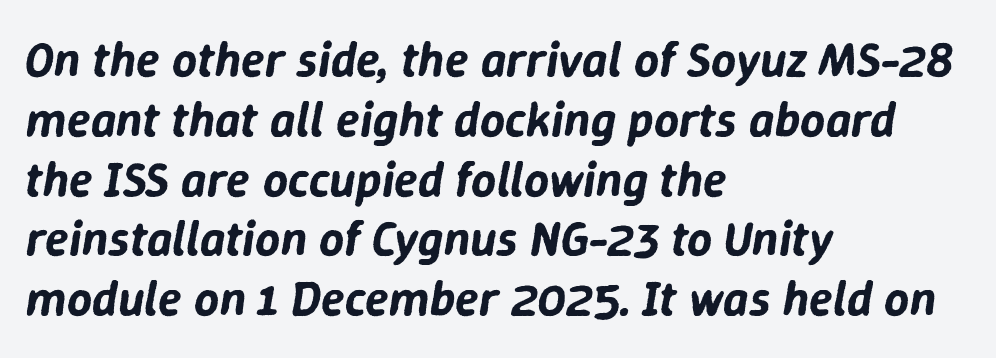
{"italic": "yes", "lean": "right", "slant_degrees": 9, "width": "normal", "stroke_contrast": "low", "x_height": "medium", "monospaced": "no", "underline": "no", "align": "left", "line_spacing_ratio": 1.22, "letter_spacing": "normal", "letter_spacing_em": 0.0, "glyph_px": 49}
